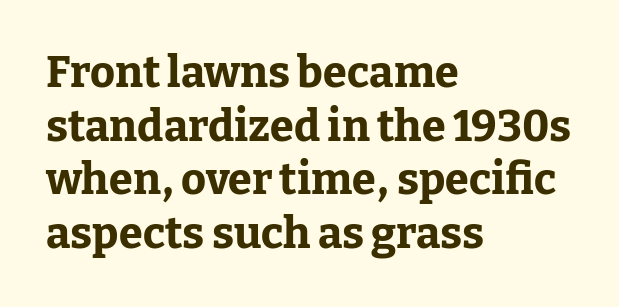
The image shows 43 px bold serif type, upright; set left-aligned, normal line spacing (1.25x), normal letter spacing, not underlined; low stroke contrast and a medium x-height.
